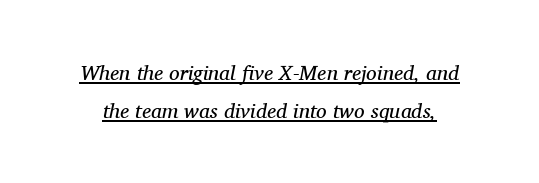
The glyphs look as if they've been sheared to an angle. Tracking value appears to be zero — textbook default spacing. Caption: face not bold, strokes unweighted. This rendering features underlined lettering.
